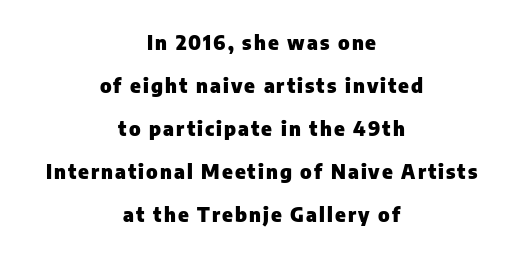
Q: Is the text bold? A: Yes.
Q: Is the text italic (slanted)? A: No, it is upright.
Q: Is the text underlined? A: No.
Q: How is the paragraph aligned? A: Centered.
Q: Is the spacing between lines tight, normal or loose? A: Loose.
